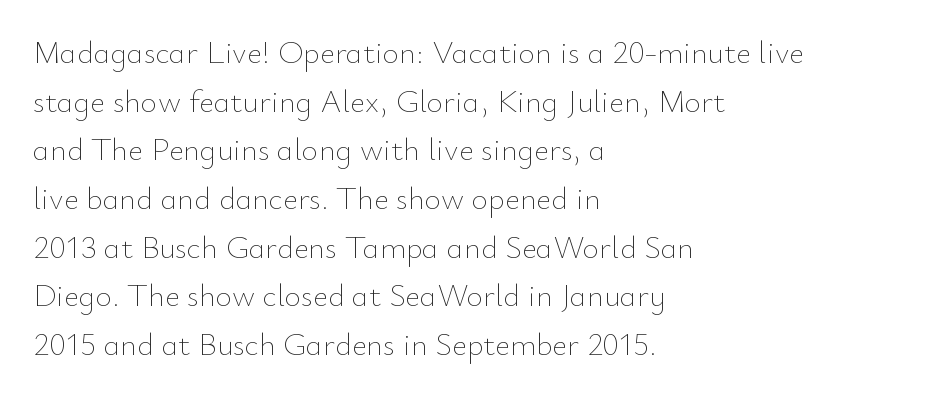
{"italic": "no", "bold": "no", "weight": "thin", "width": "normal", "stroke_contrast": "low", "x_height": "small", "monospaced": "no", "underline": "no", "align": "left", "line_spacing": "normal", "line_spacing_ratio": 1.52, "letter_spacing": "normal", "letter_spacing_em": 0.0, "glyph_px": 32}
